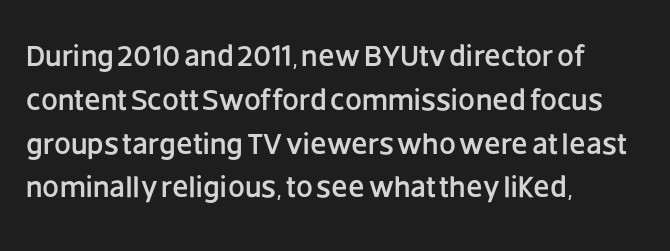
The image shows 30 px sans-serif type, upright; set left-aligned, normal line spacing (1.46x), normal letter spacing, not underlined; low stroke contrast and a large x-height.
